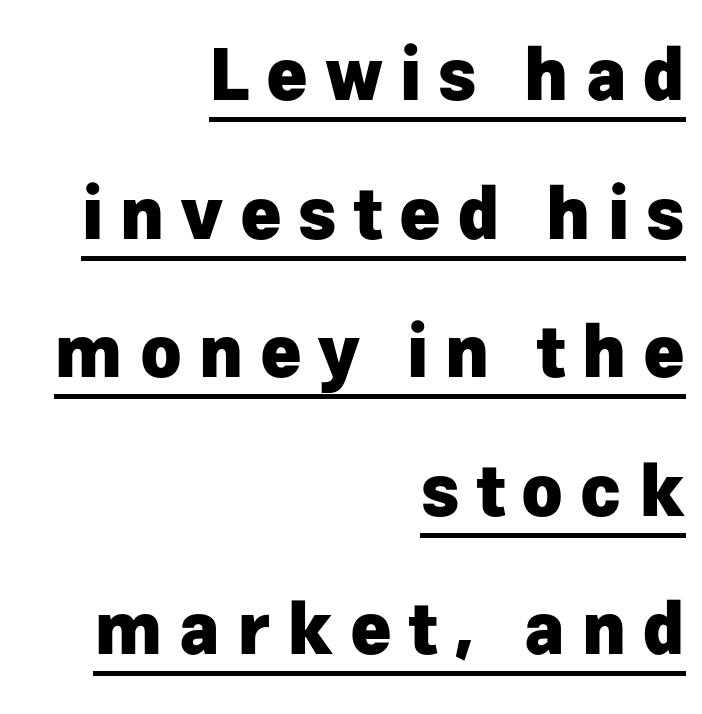
The image shows 70 px heavy sans-serif type, upright; set right-aligned, loose line spacing (1.98x), unusually wide letter spacing (+0.24 em), underlined; low stroke contrast and a medium x-height.
